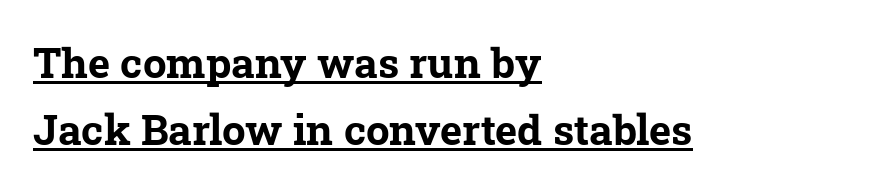
{"serif": "yes", "bold": "yes", "weight": "bold", "width": "normal", "stroke_contrast": "low", "x_height": "medium", "monospaced": "no", "underline": "yes", "align": "left", "line_spacing": "normal", "line_spacing_ratio": 1.59, "letter_spacing": "normal", "letter_spacing_em": 0.0, "glyph_px": 42}
